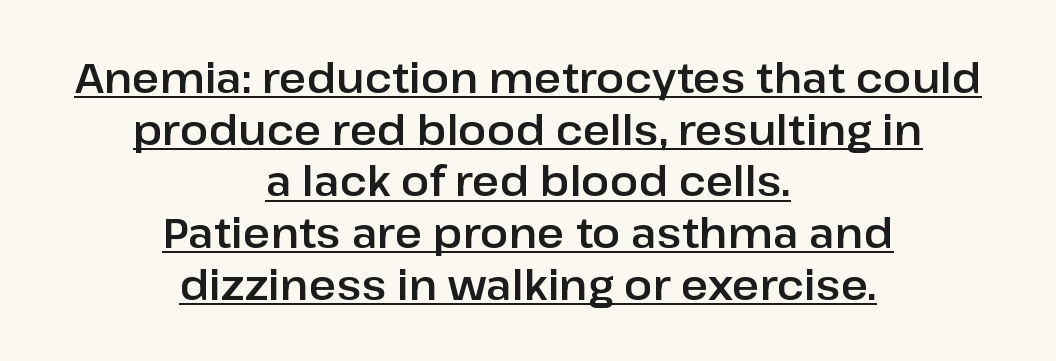
Every character sits straight up, as roman type does. Centered paragraph, ragged on both sides. Serifs: no, the terminals of the letterforms are clean. The words here are underlined. Each letter keeps its own natural width here, so spacing adapts to shape. The tracking reads as untouched default to a designer's eye.
